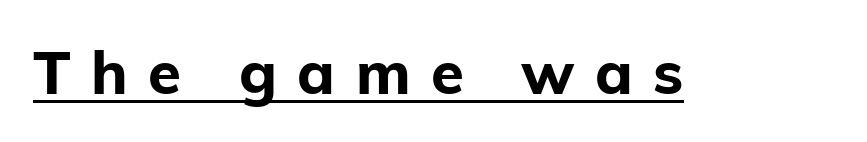
How heavy is the stroke? Heavy — this is a bold. Do the characters align in a grid? No, the font is proportional. The lettering stays uniformly vertical, giving the passage a roman look. Unlike a traditional serif, this face leaves its strokes unadorned. Tracking value appears strongly positive — letters spread wide.
